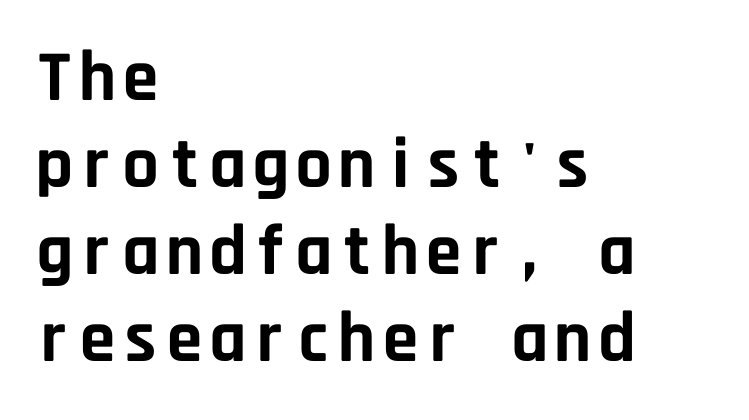
Q: Is the text bold? A: Yes.
Q: Is the text italic (slanted)? A: No, it is upright.
Q: Is the typeface a serif or a sans-serif typeface? A: Sans-serif.
Q: Is the text underlined? A: No.
Q: How is the paragraph aligned? A: Left-aligned.
Q: Is the spacing between letters normal or unusually wide? A: Normal.
Q: Width (condensed, normal, or wide)? A: Normal.
Q: Stroke contrast? A: Low.
Q: x-height? A: Large.
Q: Monospaced? A: Yes.
